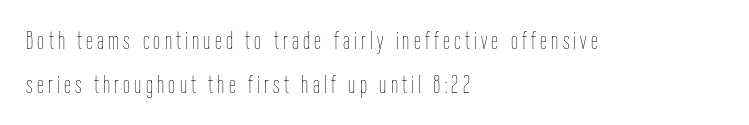
The image shows 25 px text type, upright; set left-aligned, line spacing 1.75x, not underlined.
